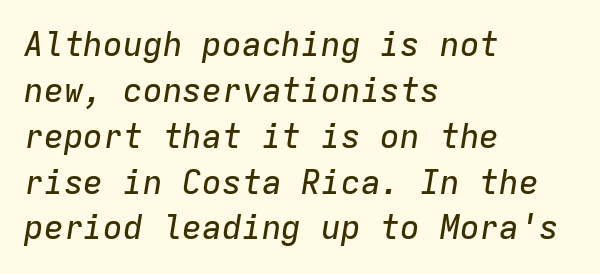
Q: Is the text italic (slanted)? A: Yes, it leans right by about 9 degrees.
Q: Is the text underlined? A: No.
Q: How is the paragraph aligned? A: Left-aligned.
Q: Is the spacing between letters normal or unusually wide? A: Normal.
Q: Is the spacing between lines tight, normal or loose? A: Normal.
Q: Width (condensed, normal, or wide)? A: Normal.
Q: Stroke contrast? A: Low.
Q: x-height? A: Medium.
Q: Monospaced? A: Yes.
